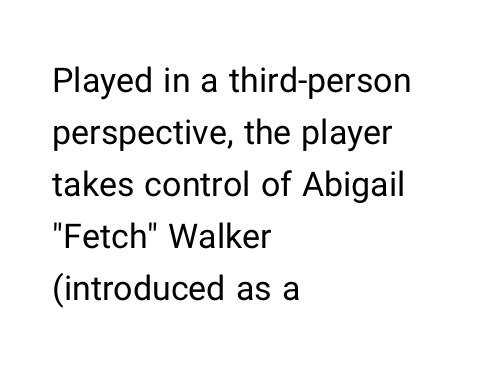
Q: Is the text bold? A: No.
Q: Is the text italic (slanted)? A: No, it is upright.
Q: Is the typeface a serif or a sans-serif typeface? A: Sans-serif.
Q: Is the text underlined? A: No.
Q: How is the paragraph aligned? A: Left-aligned.
Q: Is the spacing between letters normal or unusually wide? A: Normal.
Q: Is the spacing between lines tight, normal or loose? A: Normal.
Q: Width (condensed, normal, or wide)? A: Normal.
Q: Stroke contrast? A: Low.
Q: x-height? A: Medium.
Q: Monospaced? A: No.
